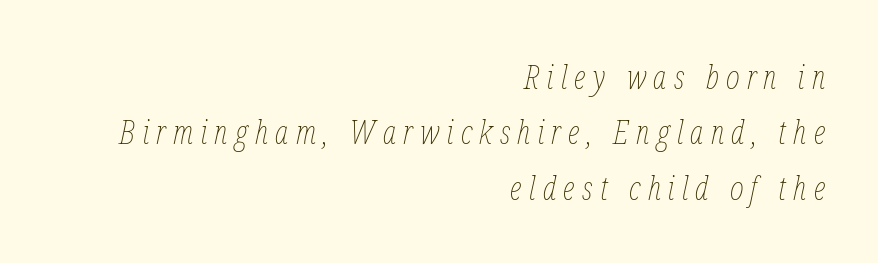
Horizontally, the lines are justified to the trailing edge only. The leading is moderate, giving the passage an even texture. No word sits above an underline. Think of a printed novel: that variable character pitch is what you see here.
